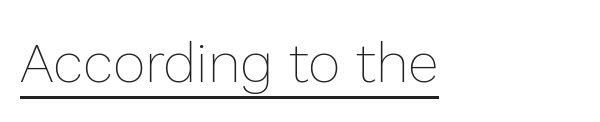
The rendering uses natural spacing where letterforms have individual widths. This is the regular roman posture of the typeface. Glyph-to-glyph distance matches everyday printed text. Each line of the rendering has a horizontal stroke beneath the glyphs.
